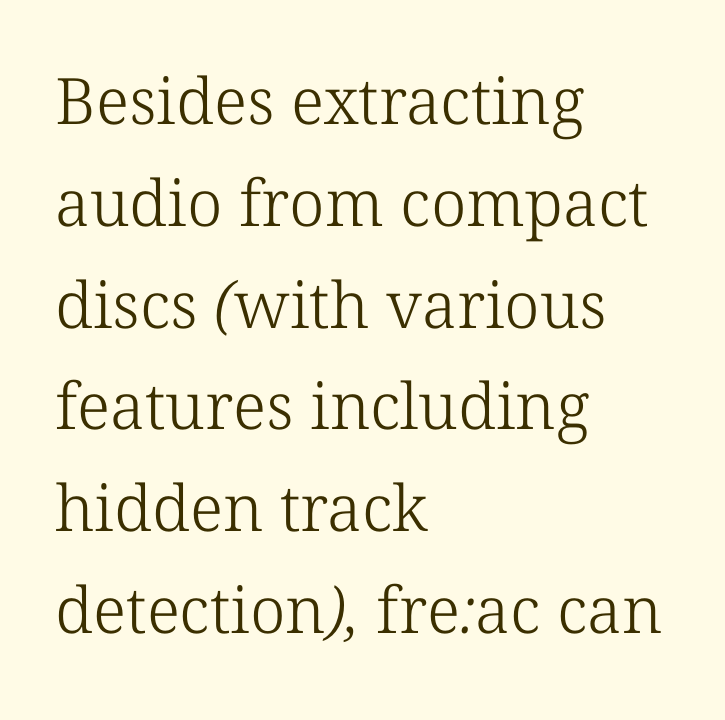
{"serif": "yes", "bold": "no", "weight": "light", "width": "normal", "stroke_contrast": "low", "x_height": "medium", "monospaced": "no", "underline": "no", "align": "left", "line_spacing": "normal", "line_spacing_ratio": 1.59, "letter_spacing": "normal", "letter_spacing_em": 0.0, "glyph_px": 64}
